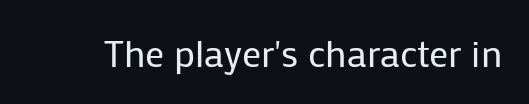
Q: Is the text bold? A: No.
Q: Is the text italic (slanted)? A: No, it is upright.
Q: Is the typeface a serif or a sans-serif typeface? A: Sans-serif.
Q: Is the text underlined? A: No.
Q: Is the spacing between letters normal or unusually wide? A: Normal.
Q: Width (condensed, normal, or wide)? A: Normal.
Q: Stroke contrast? A: Low.
Q: x-height? A: Medium.
Q: Monospaced? A: No.
